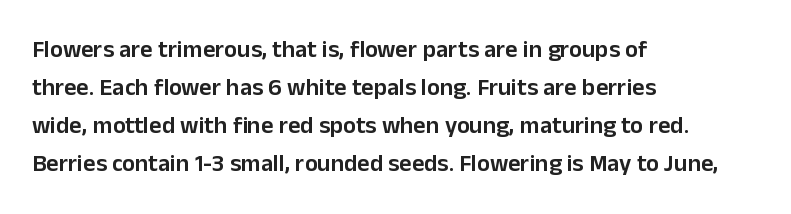
{"italic": "no", "bold": "semi", "underline": "no", "align": "left", "line_spacing": "normal", "line_spacing_ratio": 1.59, "letter_spacing": "normal", "letter_spacing_em": 0.0, "glyph_px": 24}
